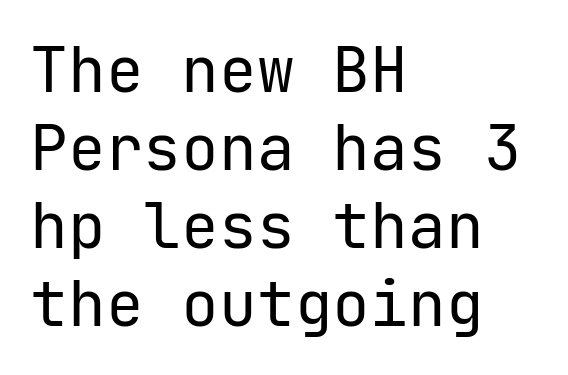
The image shows 63 px regular-weight sans-serif type, upright, monospaced; set left-aligned, line spacing 1.24x, normal letter spacing, not underlined; low stroke contrast and a medium x-height.
